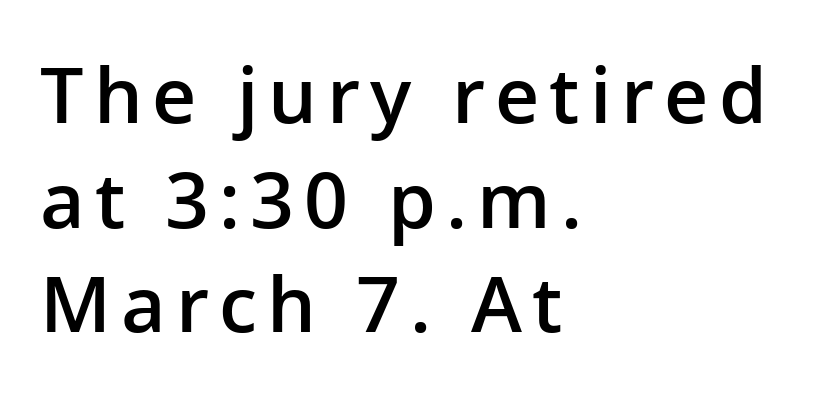
{"serif": "no", "italic": "no", "bold": "semi", "weight": "semibold", "width": "normal", "stroke_contrast": "low", "x_height": "medium", "monospaced": "no", "underline": "no", "align": "left", "line_spacing": "normal", "line_spacing_ratio": 1.36, "glyph_px": 77}
